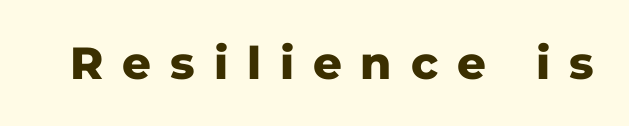
{"serif": "no", "italic": "no", "bold": "yes", "weight": "heavy", "width": "normal", "stroke_contrast": "low", "x_height": "medium", "monospaced": "no", "underline": "no", "letter_spacing": "wide", "letter_spacing_em": 0.42, "glyph_px": 45}
